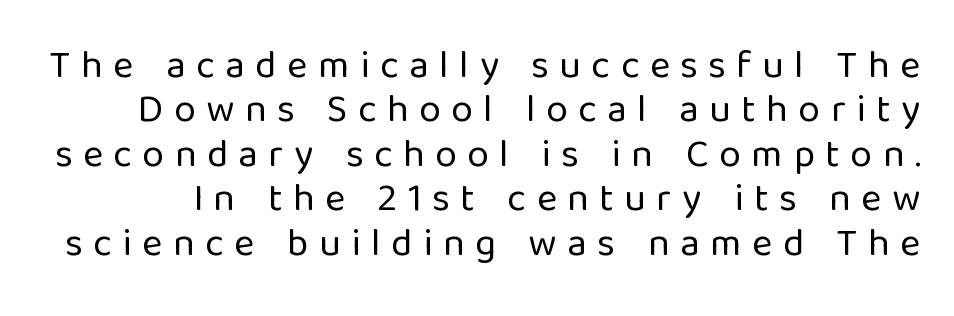
The image shows 39 px regular-weight sans-serif type, upright; set tight line spacing (1.14x), unusually wide letter spacing (+0.27 em), not underlined; low stroke contrast and a medium x-height.
